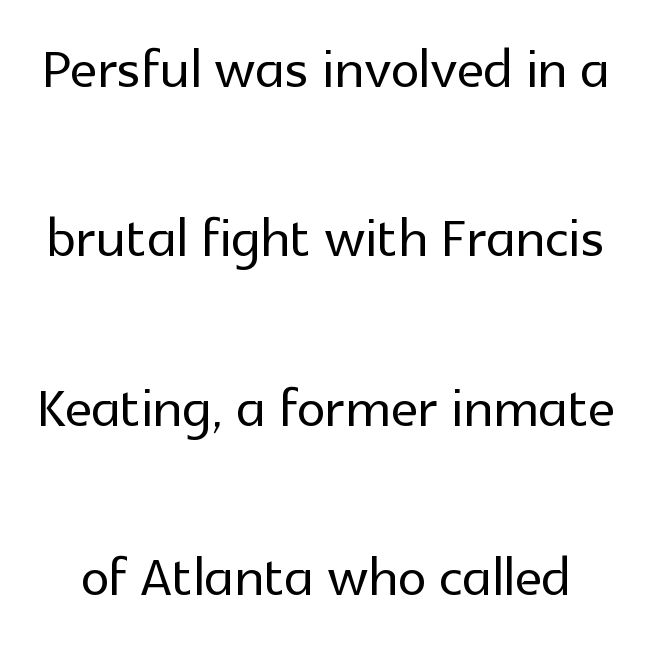
The image shows 73 px sans-serif type, upright; set loose line spacing (2.32x), normal letter spacing, not underlined; a medium x-height.
